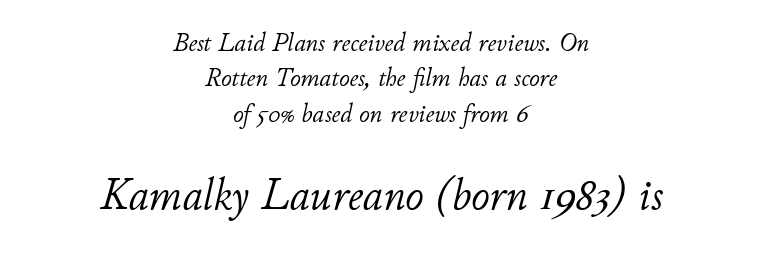
{"italic": "yes", "lean": "right", "slant_degrees": 11, "bold": "no", "weight": "light", "width": "normal", "stroke_contrast": "low", "x_height": "small", "monospaced": "no", "underline": "no", "align": "center", "line_spacing": "normal", "line_spacing_ratio": 1.36, "letter_spacing": "normal", "letter_spacing_em": 0.0, "larger_block": "second", "size_ratio": 1.73, "glyph_px": 45}
